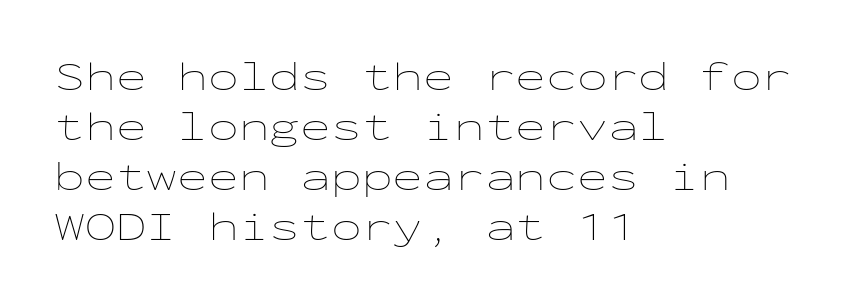
{"italic": "no", "bold": "no", "weight": "thin", "width": "wide", "stroke_contrast": "low", "x_height": "medium", "monospaced": "yes", "underline": "no", "align": "left", "line_spacing_ratio": 1.22, "letter_spacing": "normal", "letter_spacing_em": 0.0, "glyph_px": 41}
